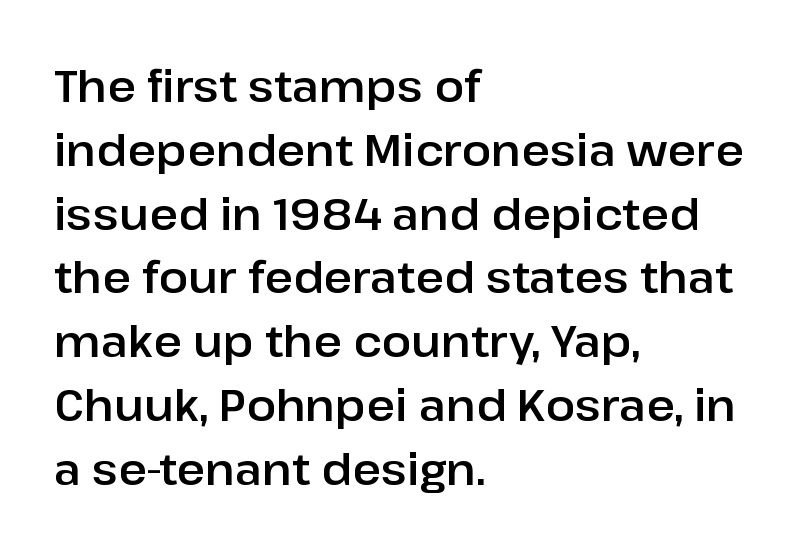
{"serif": "no", "italic": "no", "width": "normal", "stroke_contrast": "low", "x_height": "medium", "monospaced": "no", "underline": "no", "align": "left", "line_spacing": "normal", "line_spacing_ratio": 1.45, "letter_spacing": "normal", "letter_spacing_em": 0.0, "glyph_px": 44}
